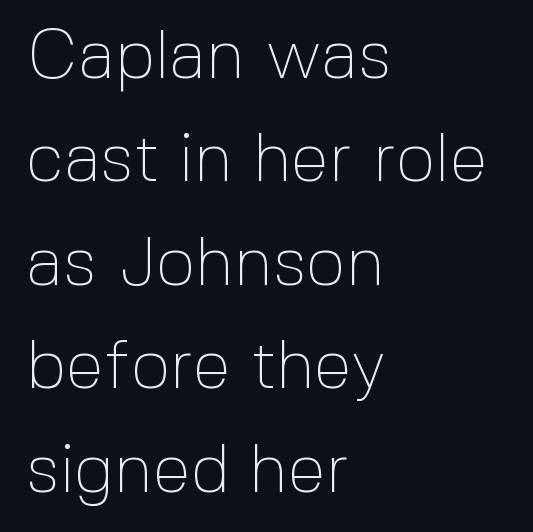
The image shows 69 px thin sans-serif type, upright; set left-aligned, normal line spacing (1.5x), normal letter spacing, not underlined; a medium x-height.
